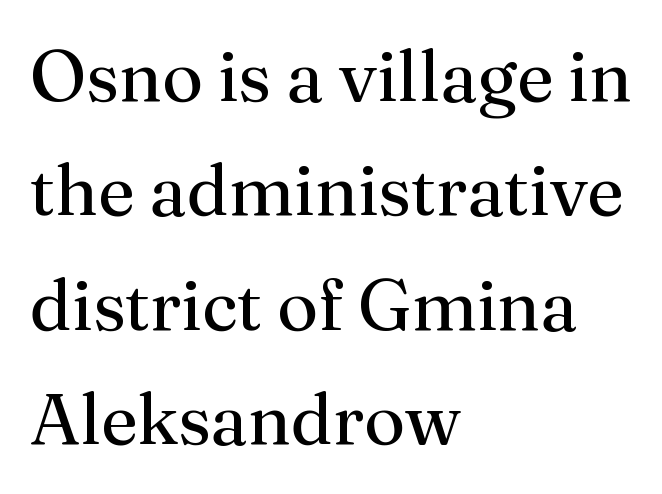
{"serif": "yes", "italic": "no", "bold": "no", "weight": "regular", "width": "normal", "stroke_contrast": "medium", "x_height": "medium", "monospaced": "no", "underline": "no", "align": "left", "line_spacing": "normal", "line_spacing_ratio": 1.59, "letter_spacing": "normal", "letter_spacing_em": 0.0, "glyph_px": 72}
